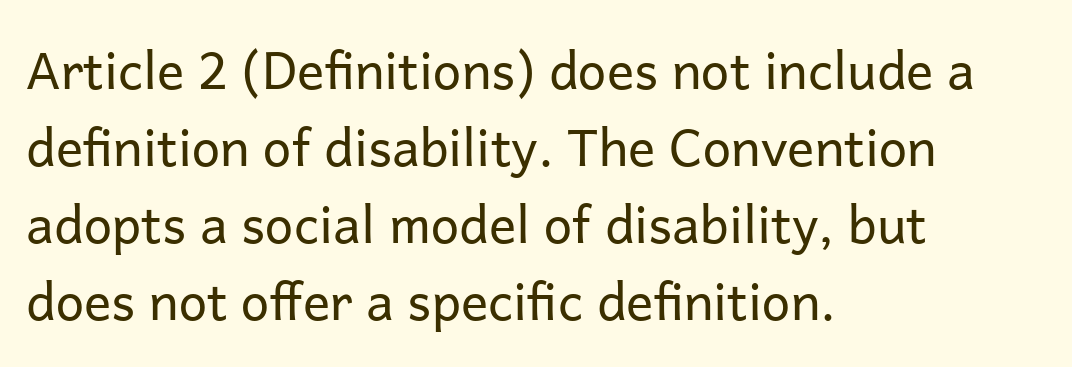
Q: Is the text bold? A: No.
Q: Is the text italic (slanted)? A: No, it is upright.
Q: Is the typeface a serif or a sans-serif typeface? A: Sans-serif.
Q: Is the text underlined? A: No.
Q: How is the paragraph aligned? A: Left-aligned.
Q: Is the spacing between letters normal or unusually wide? A: Normal.
Q: Is the spacing between lines tight, normal or loose? A: Normal.
Q: Width (condensed, normal, or wide)? A: Normal.
Q: Stroke contrast? A: Low.
Q: x-height? A: Medium.
Q: Monospaced? A: No.
